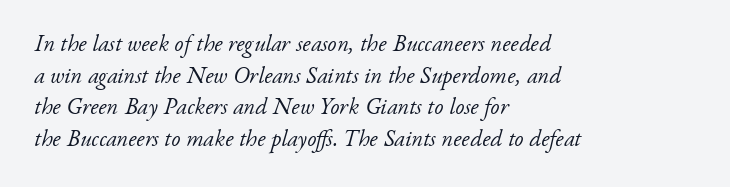
{"italic": "yes", "lean": "right", "slant_degrees": 17, "bold": "no", "underline": "no", "align": "left", "line_spacing": "normal", "line_spacing_ratio": 1.37, "letter_spacing": "normal", "letter_spacing_em": 0.0, "glyph_px": 23}
